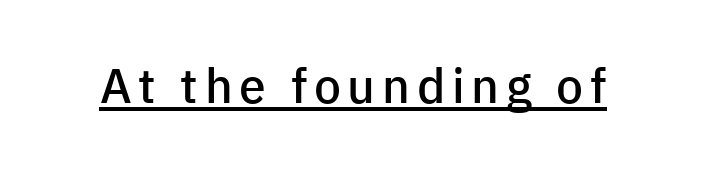
{"serif": "no", "italic": "no", "bold": "semi", "weight": "semibold", "width": "normal", "stroke_contrast": "low", "x_height": "medium", "monospaced": "no", "underline": "yes", "glyph_px": 48}
